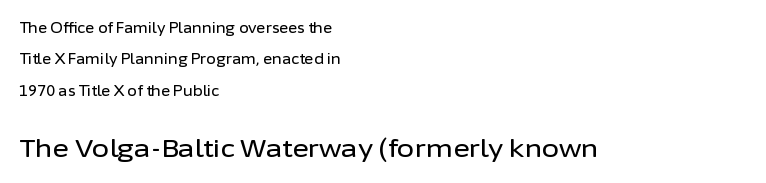
The strip under each line holds only bare page. The rag falls on the right side of this text block. Airy leading. Caption: upper text group reduced, lower text group enlarged. Standard letterfit; no display-style spreading of the glyphs.
